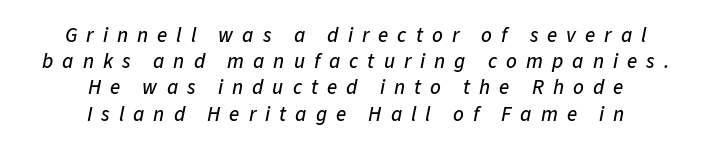
The image shows 21 px text type, italic (leaning right); set centered, normal line spacing (1.25x), unusually wide letter spacing (+0.43 em), not underlined.
